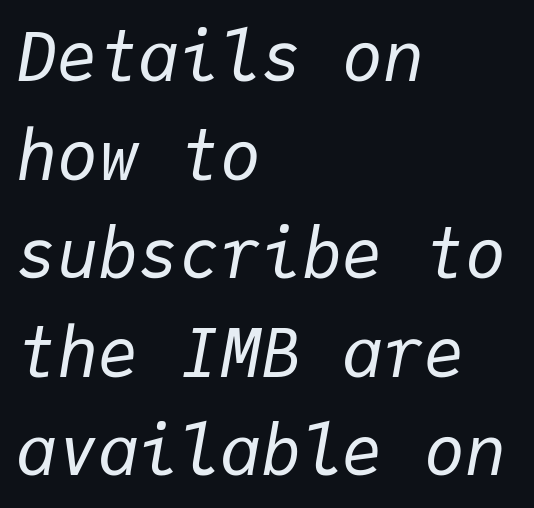
{"italic": "yes", "lean": "right", "slant_degrees": 9, "bold": "no", "weight": "regular", "width": "normal", "stroke_contrast": "low", "x_height": "medium", "monospaced": "yes", "underline": "no", "align": "left", "line_spacing": "normal", "line_spacing_ratio": 1.45, "letter_spacing": "normal", "letter_spacing_em": 0.0, "glyph_px": 68}
